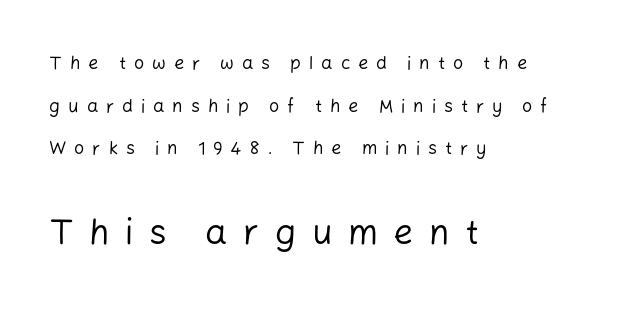
Horizontal alignment here is leftward, the default for most running prose. It's the straight-up-and-down kind of type. Clear beneath every line of the passage. Font category for this specimen: sans-serif.
